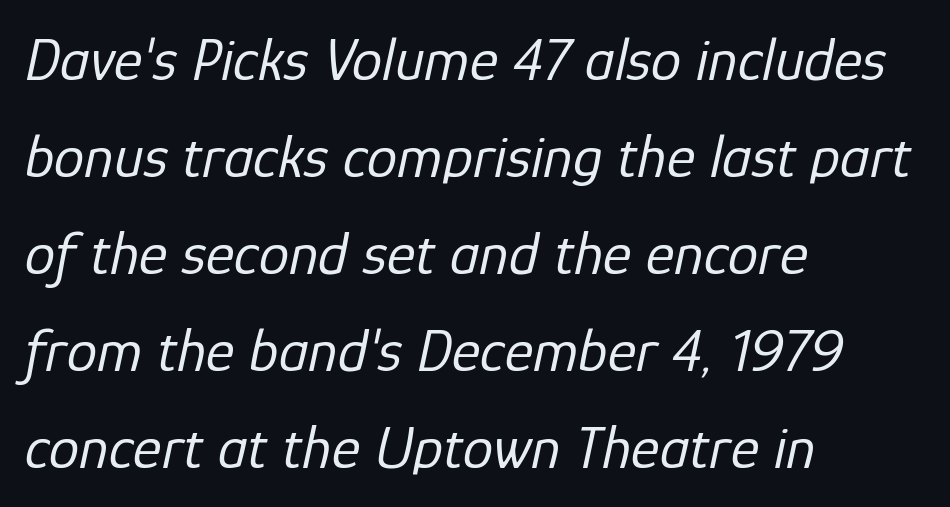
{"italic": "yes", "lean": "right", "slant_degrees": 12, "bold": "no", "weight": "regular", "width": "normal", "stroke_contrast": "low", "x_height": "medium", "monospaced": "no", "underline": "no", "align": "left", "line_spacing": "normal", "line_spacing_ratio": 1.59, "letter_spacing": "normal", "letter_spacing_em": 0.0, "glyph_px": 61}
